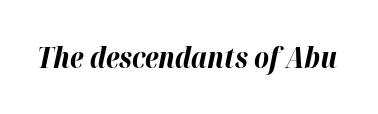
The passage shown is typed in a proportional face where columns would drift. Honestly, the letter spacing is just normal — you wouldn't notice it. If you drew a line through each stem, it would be angled. Strokes here are thick enough to call this a true bold.
